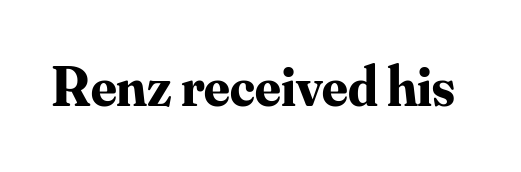
{"serif": "yes", "italic": "no", "bold": "yes", "weight": "bold", "width": "normal", "stroke_contrast": "medium", "x_height": "small", "monospaced": "no", "underline": "no", "letter_spacing": "normal", "letter_spacing_em": 0.0, "glyph_px": 56}
